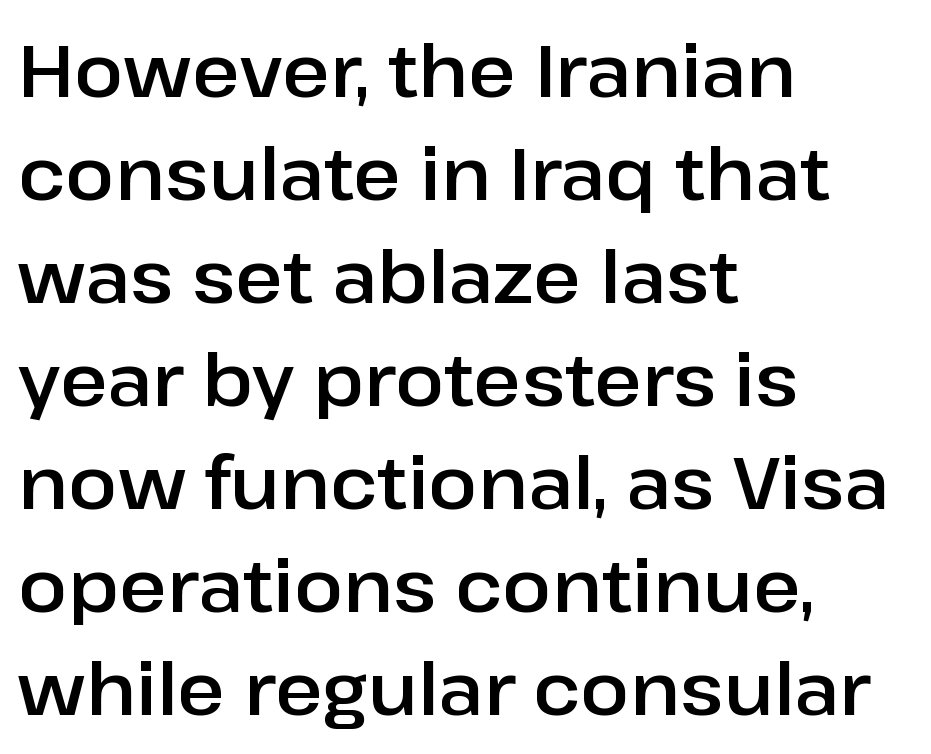
Is this a fixed-width face? No — the glyphs have proportional, varying widths. Nothing sits at the stroke ends, so this counts as sans-serif. Decoration check: the copy has no underline. Words appear dense and cohesive because spacing is normal.
